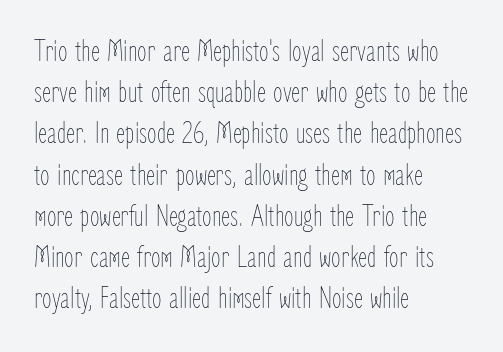
Q: Is the text bold? A: No.
Q: Is the text italic (slanted)? A: No, it is upright.
Q: Is the text underlined? A: No.
Q: How is the paragraph aligned? A: Left-aligned.
Q: Is the spacing between letters normal or unusually wide? A: Normal.
Q: Is the spacing between lines tight, normal or loose? A: Normal.
Q: Width (condensed, normal, or wide)? A: Condensed.
Q: Stroke contrast? A: Low.
Q: x-height? A: Medium.
Q: Monospaced? A: No.
